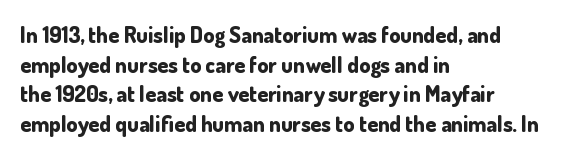
Caption: standard tracking, unaltered. Bold? Absolutely — the strokes are thick and heavy. Where is the straight margin? On the left. The line-height multiplier appears to be the usual default. Underlining? Definitely not there. Upright lettering throughout.
